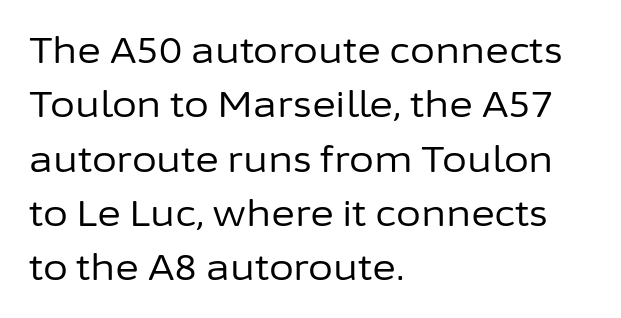
Decoration check: the copy has no underline. Quick note: interline space is typical. Spacing verdict: proportional, widths tailored to each character. Is there any slant? The stems are plumb. Stems and bowls with no extra thickness — not bold.
